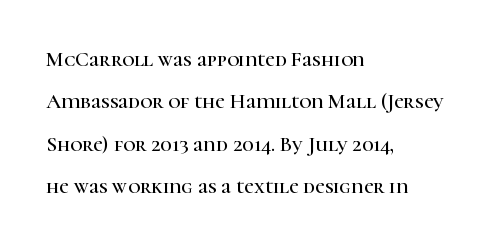
{"italic": "no", "underline": "no", "align": "left", "line_spacing": "loose", "line_spacing_ratio": 2.02, "letter_spacing": "normal", "letter_spacing_em": 0.0, "glyph_px": 21}
